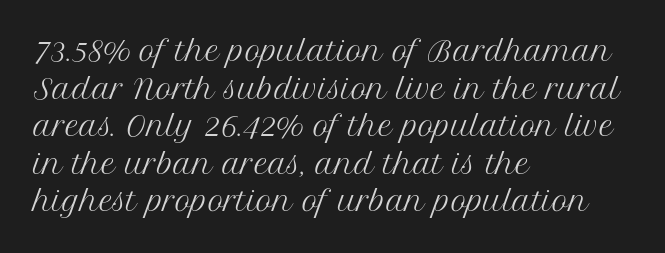
Q: Is the text bold? A: No.
Q: Is the text italic (slanted)? A: Yes.
Q: Is the text underlined? A: No.
Q: How is the paragraph aligned? A: Left-aligned.
Q: Is the spacing between letters normal or unusually wide? A: Normal.
Q: Is the spacing between lines tight, normal or loose? A: Normal.
